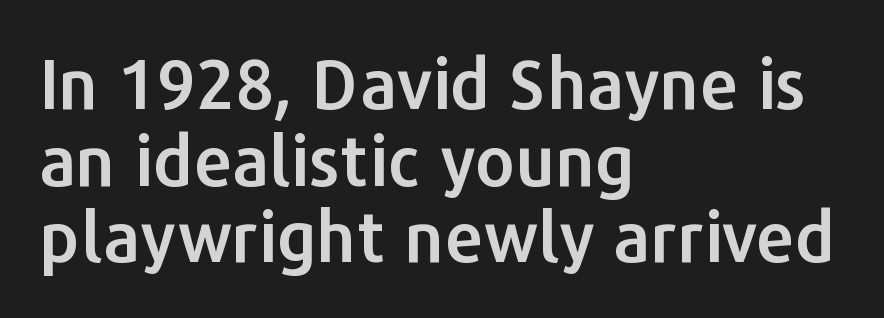
Q: Is the text italic (slanted)? A: No, it is upright.
Q: Is the typeface a serif or a sans-serif typeface? A: Sans-serif.
Q: Is the text underlined? A: No.
Q: How is the paragraph aligned? A: Left-aligned.
Q: Is the spacing between letters normal or unusually wide? A: Normal.
Q: Is the spacing between lines tight, normal or loose? A: Tight.
Q: Width (condensed, normal, or wide)? A: Normal.
Q: Stroke contrast? A: Low.
Q: x-height? A: Medium.
Q: Monospaced? A: No.
